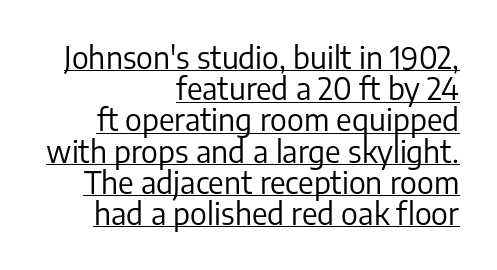
{"serif": "no", "italic": "no", "bold": "no", "weight": "regular", "width": "normal", "stroke_contrast": "low", "x_height": "medium", "monospaced": "no", "underline": "yes", "align": "right", "line_spacing": "tight", "line_spacing_ratio": 1.04, "letter_spacing": "normal", "letter_spacing_em": 0.0, "glyph_px": 30}
